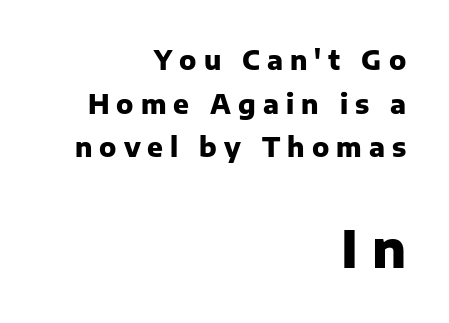
A normal amount of white space separates one row of letters from the next. These lines are composed in type without serifs. The type sits square on the baseline with zero lean. Weight check: bold — yes, fully. Words float on clear page, feet unadorned.
